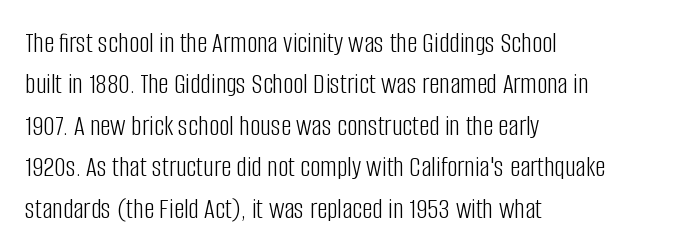
{"serif": "no", "italic": "no", "bold": "no", "weight": "light", "width": "condensed", "stroke_contrast": "low", "x_height": "large", "monospaced": "no", "underline": "no", "align": "left", "line_spacing": "normal", "line_spacing_ratio": 1.43, "letter_spacing": "normal", "letter_spacing_em": 0.0, "glyph_px": 29}
